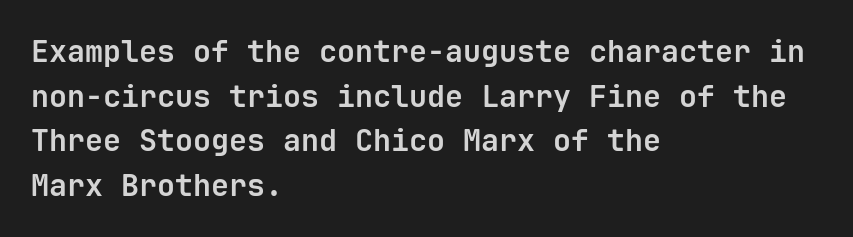
Q: Is the text bold? A: Yes.
Q: Is the text italic (slanted)? A: No, it is upright.
Q: Is the typeface a serif or a sans-serif typeface? A: Sans-serif.
Q: Is the text underlined? A: No.
Q: How is the paragraph aligned? A: Left-aligned.
Q: Is the spacing between letters normal or unusually wide? A: Normal.
Q: Is the spacing between lines tight, normal or loose? A: Normal.
Q: Width (condensed, normal, or wide)? A: Normal.
Q: Stroke contrast? A: Low.
Q: x-height? A: Medium.
Q: Monospaced? A: Yes.
